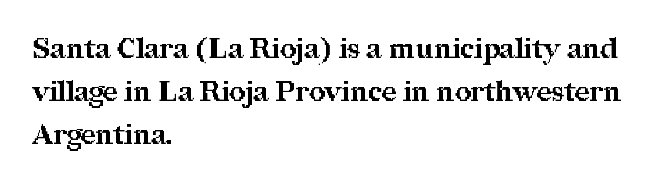
{"serif": "yes", "italic": "no", "bold": "yes", "weight": "bold", "width": "normal", "stroke_contrast": "medium", "x_height": "medium", "monospaced": "no", "underline": "no", "align": "left", "line_spacing": "normal", "line_spacing_ratio": 1.53, "letter_spacing": "normal", "letter_spacing_em": 0.0, "glyph_px": 28}
